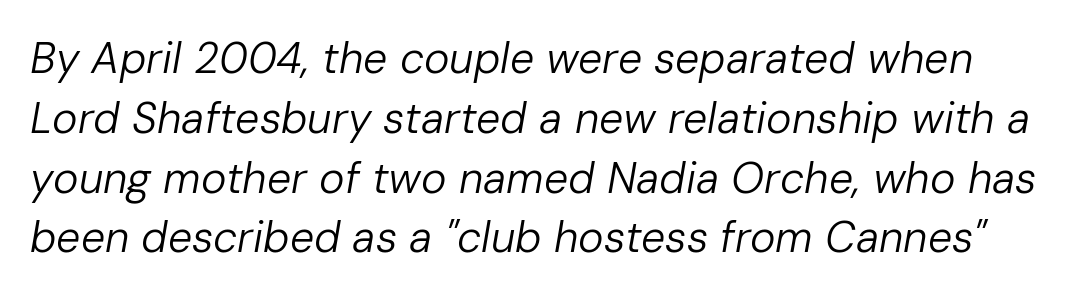
The image shows 43 px regular-weight type, italic (leaning right); set normal line spacing (1.39x), normal letter spacing, not underlined; low stroke contrast and a medium x-height.
